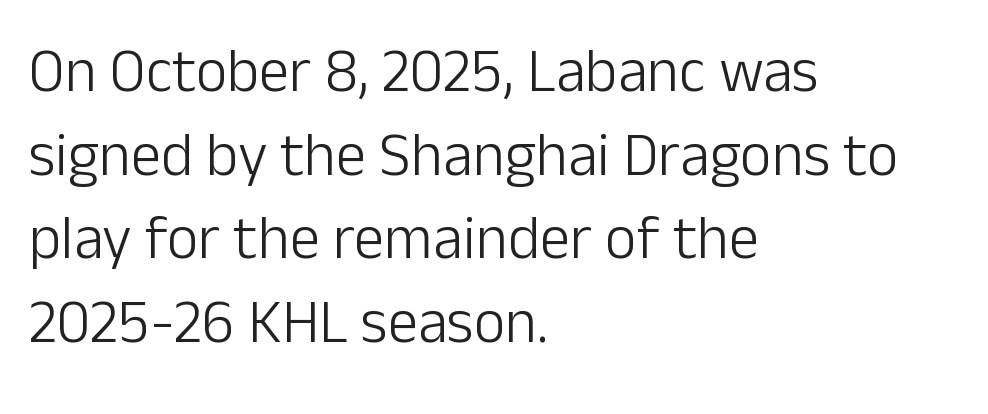
The image shows 61 px light sans-serif type, upright; set left-aligned, normal line spacing (1.37x), normal letter spacing, not underlined; low stroke contrast and a medium x-height.
